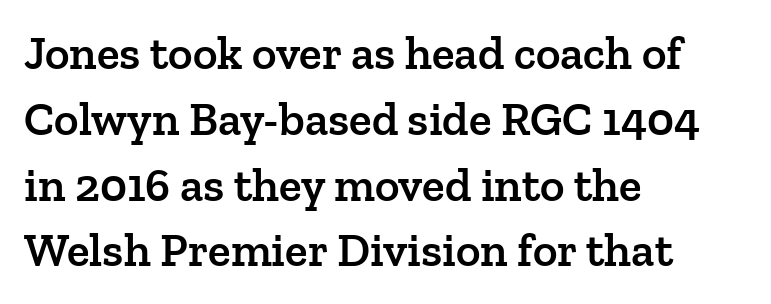
The letters carry serifs — small finishing strokes at the ends of their stems. The passage shown stacks its lines at a standard gap. There is no visible air inserted between adjacent glyphs. The type sits square on the baseline with zero lean. No word sits above an underline.
